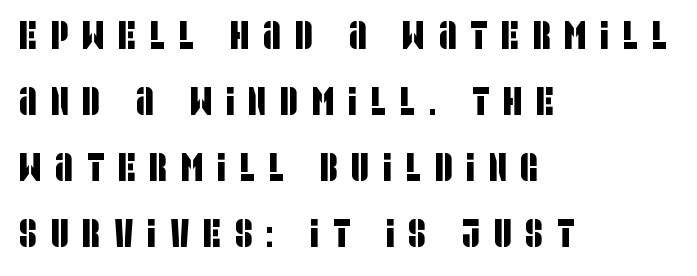
{"serif": "no", "width": "condensed", "stroke_contrast": "low", "x_height": "large", "monospaced": "no", "underline": "no", "align": "left", "line_spacing": "normal", "line_spacing_ratio": 1.69, "letter_spacing": "wide", "letter_spacing_em": 0.35, "glyph_px": 39}
